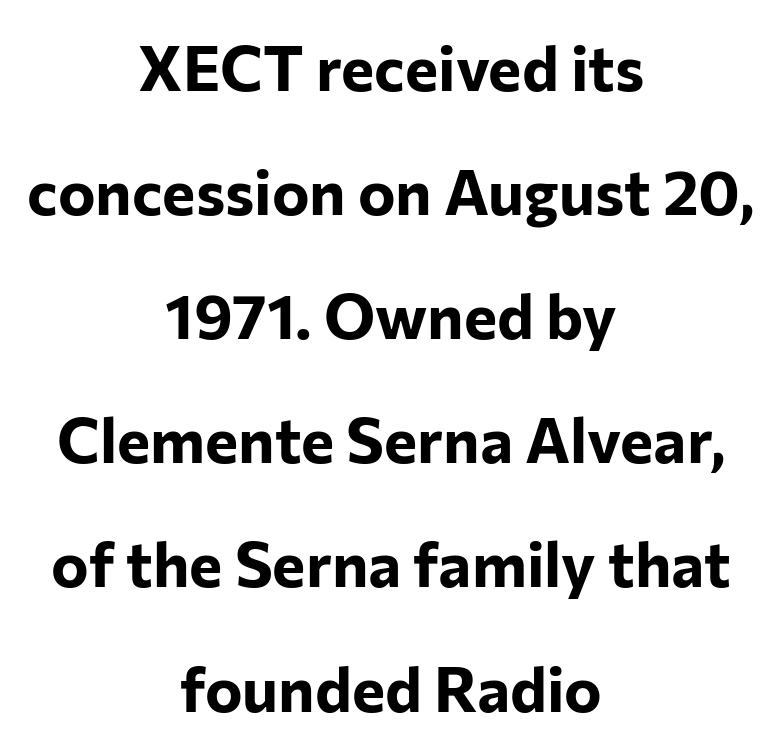
The lettering stays uniformly vertical, giving the passage a roman look. Does the type have serifs? No, each stem ends abruptly. Notice how thick the strokes are: this is what a full bold looks like. This block would shrink considerably if given ordinary leading; it's expanded now.
